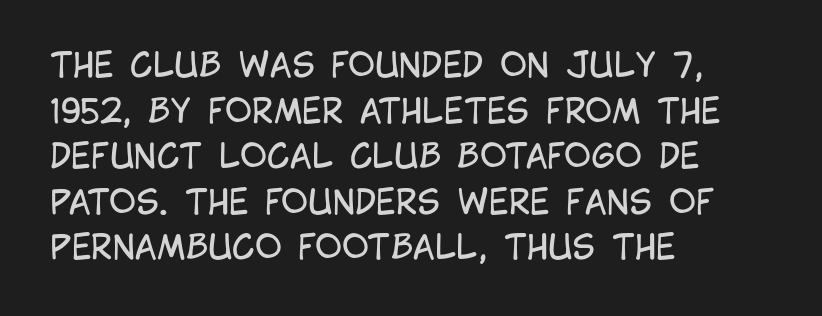
The image shows 33 px regular-weight, condensed sans-serif type, upright; set left-aligned, normal line spacing (1.38x), normal letter spacing, not underlined; low stroke contrast and a large x-height.
